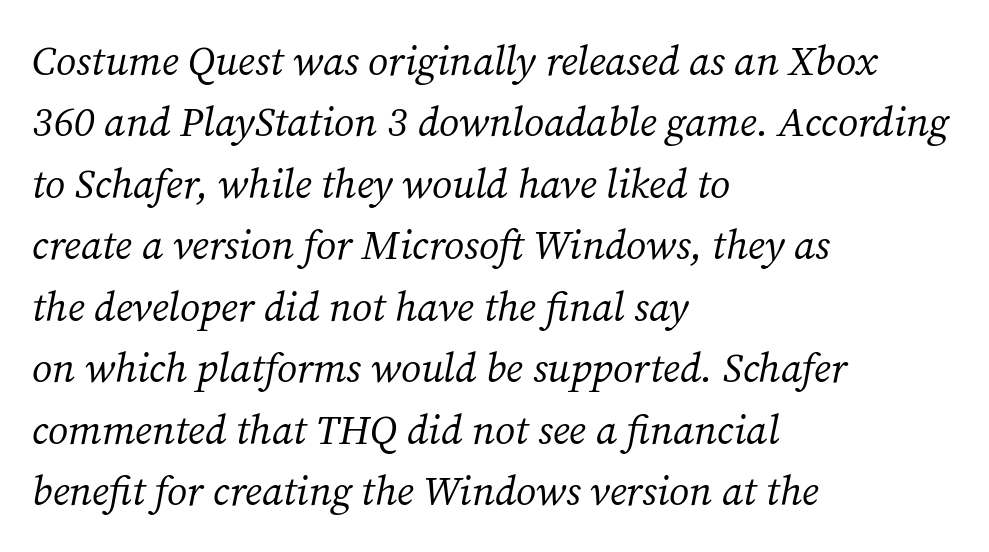
Q: Is the text bold? A: No.
Q: Is the text italic (slanted)? A: Yes, it leans right by about 12 degrees.
Q: Is the typeface a serif or a sans-serif typeface? A: Serif.
Q: Is the text underlined? A: No.
Q: How is the paragraph aligned? A: Left-aligned.
Q: Is the spacing between letters normal or unusually wide? A: Normal.
Q: Is the spacing between lines tight, normal or loose? A: Normal.
Q: Width (condensed, normal, or wide)? A: Normal.
Q: Stroke contrast? A: Medium.
Q: x-height? A: Medium.
Q: Monospaced? A: No.
